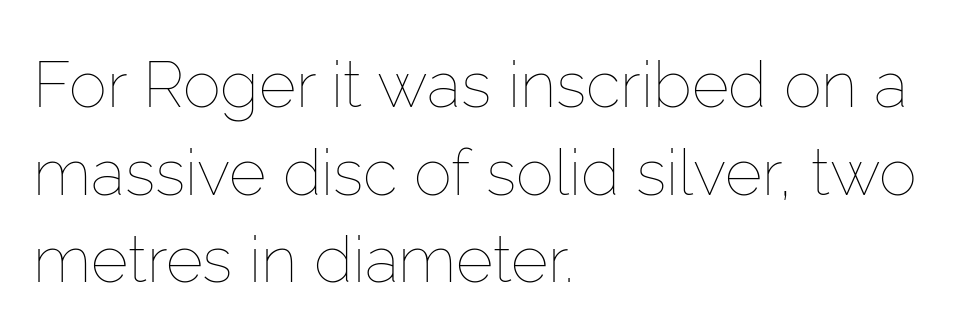
{"italic": "no", "bold": "no", "weight": "thin", "width": "normal", "stroke_contrast": "low", "x_height": "medium", "monospaced": "no", "underline": "no", "align": "left", "line_spacing": "normal", "line_spacing_ratio": 1.37, "letter_spacing": "normal", "letter_spacing_em": 0.0, "glyph_px": 64}
